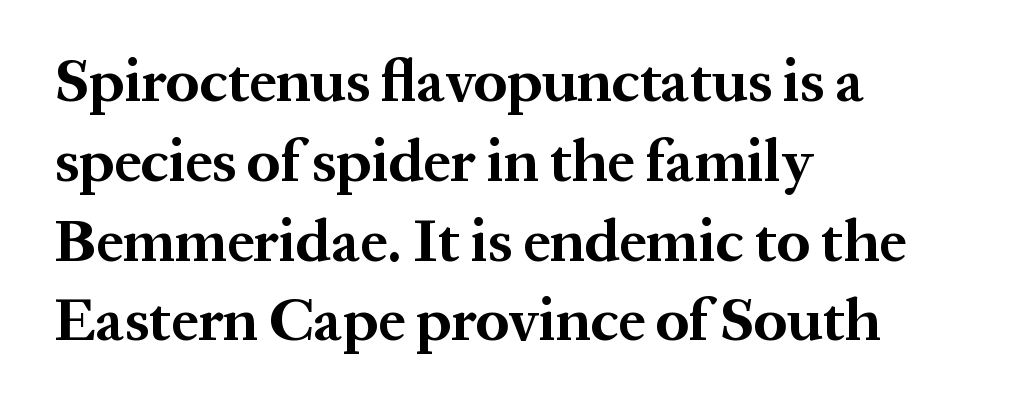
The image shows 60 px bold serif type, upright; set left-aligned, normal line spacing (1.33x), normal letter spacing, not underlined; medium stroke contrast and a medium x-height.
